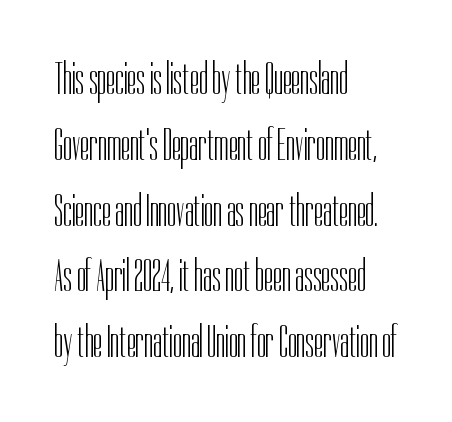
Q: Is the text bold? A: No.
Q: Is the text italic (slanted)? A: No, it is upright.
Q: Is the typeface a serif or a sans-serif typeface? A: Sans-serif.
Q: Is the text underlined? A: No.
Q: How is the paragraph aligned? A: Left-aligned.
Q: Is the spacing between letters normal or unusually wide? A: Normal.
Q: Is the spacing between lines tight, normal or loose? A: Normal.
Q: Width (condensed, normal, or wide)? A: Condensed.
Q: Stroke contrast? A: Low.
Q: x-height? A: Medium.
Q: Monospaced? A: No.
